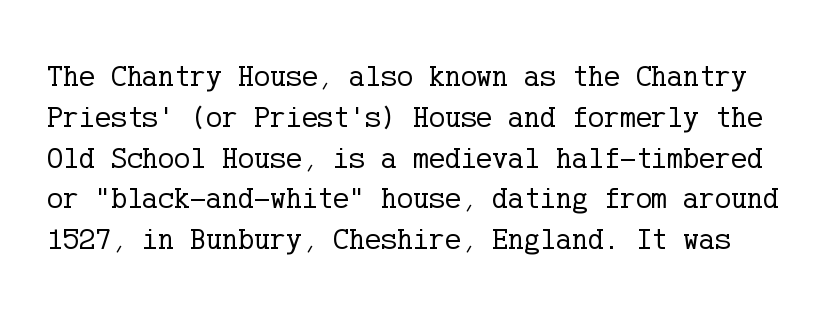
The image shows 30 px regular-weight serif type, upright; set normal line spacing (1.36x), normal letter spacing, not underlined; low stroke contrast and a medium x-height.
